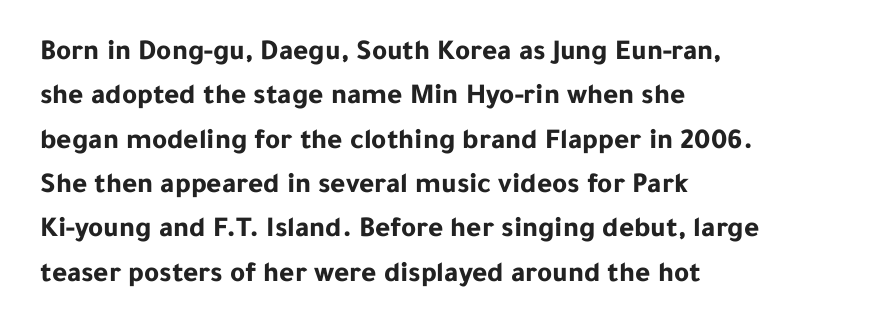
Q: Is the text bold? A: Yes.
Q: Is the text italic (slanted)? A: No, it is upright.
Q: Is the typeface a serif or a sans-serif typeface? A: Sans-serif.
Q: Is the text underlined? A: No.
Q: How is the paragraph aligned? A: Left-aligned.
Q: Is the spacing between letters normal or unusually wide? A: Normal.
Q: Is the spacing between lines tight, normal or loose? A: Normal.
Q: Width (condensed, normal, or wide)? A: Normal.
Q: Stroke contrast? A: Low.
Q: x-height? A: Medium.
Q: Monospaced? A: No.
